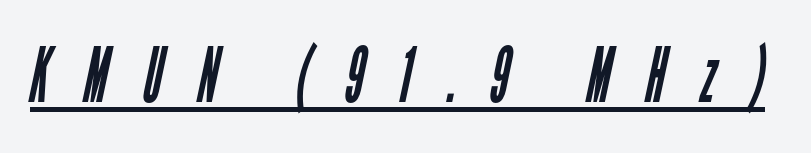
The image shows 76 px regular-weight, condensed sans-serif type; set unusually wide letter spacing (+0.46 em), underlined; low stroke contrast and a medium x-height.
